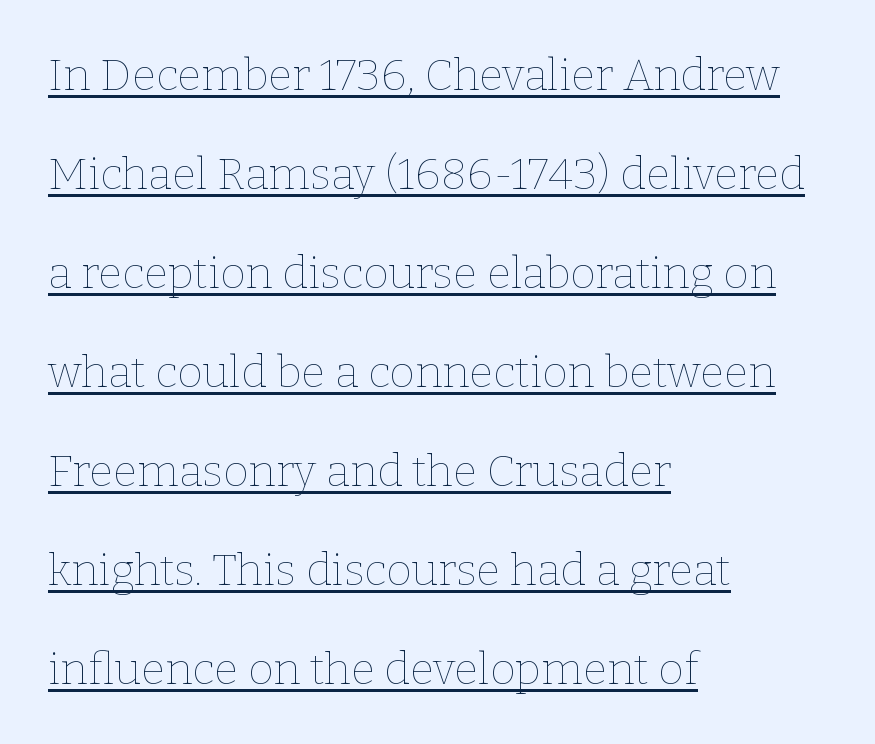
Is this a heavy cut? Hardly; it is regular or lighter. This sample uses plain, unmodified letter spacing. Is the block centered? No — it sits flush against the left margin. Beneath each row of characters lies a ruled line.
